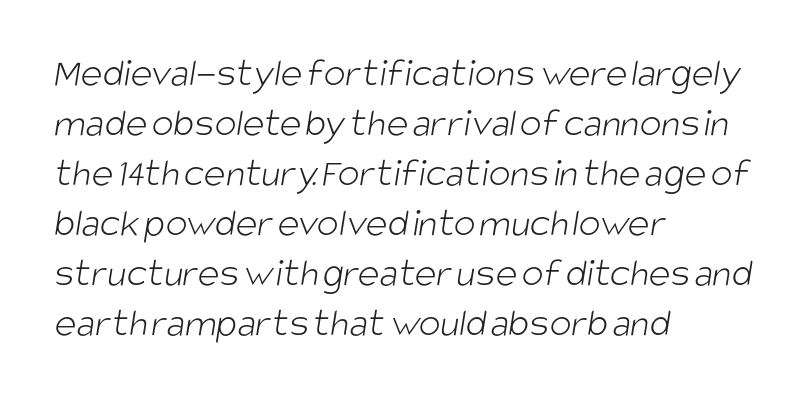
Q: Is the text bold? A: No.
Q: Is the typeface a serif or a sans-serif typeface? A: Sans-serif.
Q: Is the text underlined? A: No.
Q: How is the paragraph aligned? A: Left-aligned.
Q: Is the spacing between letters normal or unusually wide? A: Normal.
Q: Width (condensed, normal, or wide)? A: Condensed.
Q: Stroke contrast? A: Low.
Q: x-height? A: Large.
Q: Monospaced? A: No.
